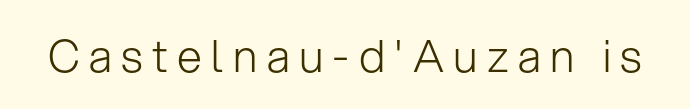
{"serif": "no", "italic": "no", "bold": "no", "weight": "light", "width": "normal", "stroke_contrast": "low", "x_height": "medium", "monospaced": "no", "underline": "no", "letter_spacing": "wide", "letter_spacing_em": 0.21, "glyph_px": 45}
